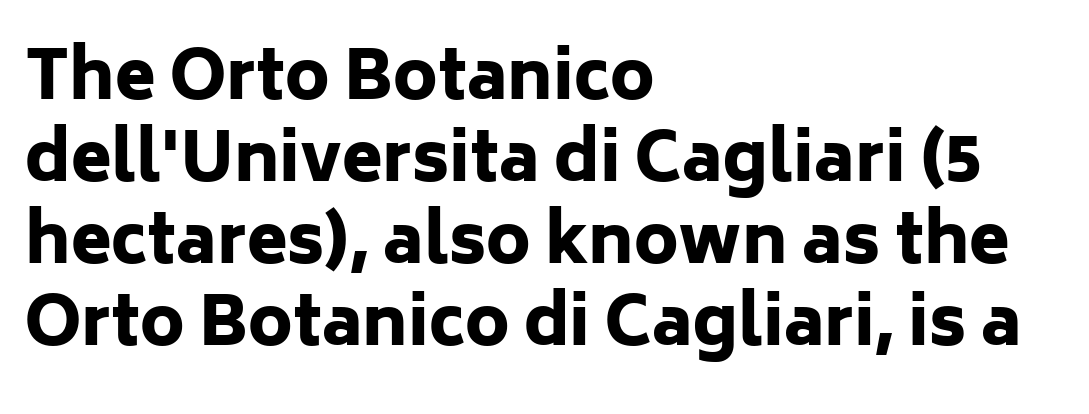
{"serif": "no", "italic": "no", "bold": "yes", "weight": "heavy", "width": "normal", "stroke_contrast": "low", "x_height": "medium", "monospaced": "no", "underline": "no", "align": "left", "line_spacing_ratio": 1.24, "letter_spacing": "normal", "letter_spacing_em": 0.0, "glyph_px": 66}
